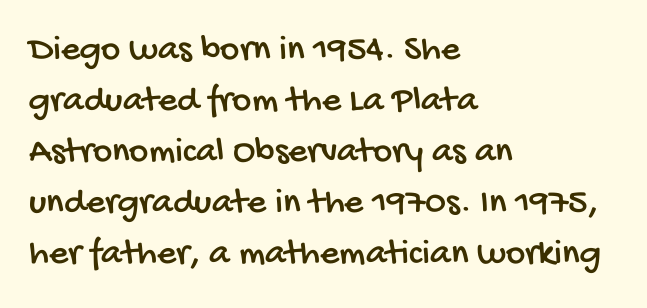
Q: Is the typeface a serif or a sans-serif typeface? A: Sans-serif.
Q: Is the text underlined? A: No.
Q: How is the paragraph aligned? A: Left-aligned.
Q: Is the spacing between letters normal or unusually wide? A: Normal.
Q: Is the spacing between lines tight, normal or loose? A: Normal.
Q: Width (condensed, normal, or wide)? A: Condensed.
Q: Stroke contrast? A: Low.
Q: x-height? A: Large.
Q: Monospaced? A: No.
